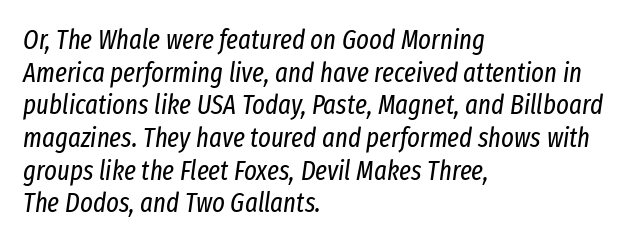
{"italic": "yes", "lean": "right", "slant_degrees": 8, "bold": "no", "underline": "no", "align": "left", "line_spacing_ratio": 1.21, "letter_spacing": "normal", "letter_spacing_em": 0.0, "glyph_px": 27}
